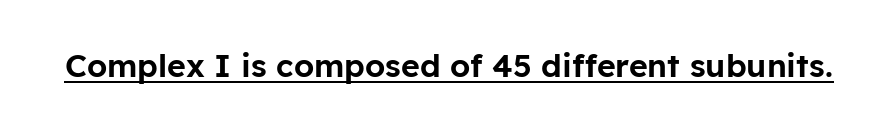
The image shows 32 px sans-serif type, upright; set normal letter spacing, underlined; low stroke contrast and a medium x-height.
